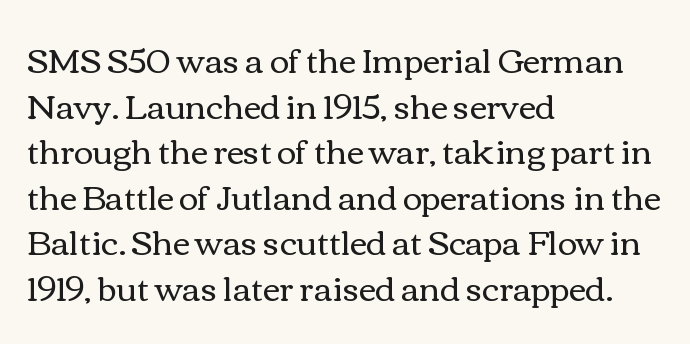
{"italic": "no", "bold": "no", "weight": "regular", "width": "wide", "x_height": "medium", "monospaced": "no", "underline": "no", "align": "left", "line_spacing": "normal", "line_spacing_ratio": 1.38, "letter_spacing": "normal", "letter_spacing_em": 0.0, "glyph_px": 33}
